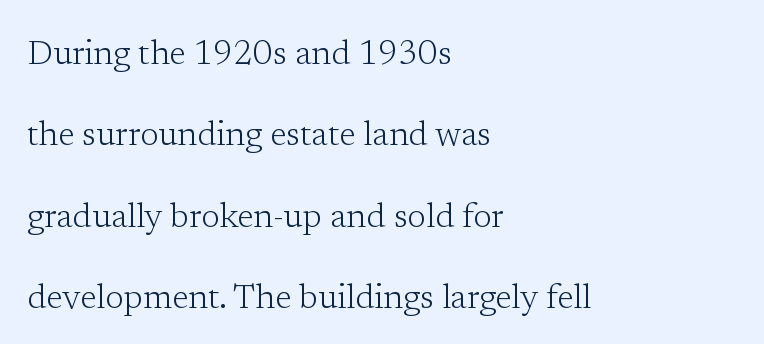
{"serif": "yes", "italic": "no", "bold": "no", "weight": "light", "width": "normal", "stroke_contrast": "low", "x_height": "medium", "monospaced": "no", "underline": "no", "align": "left", "line_spacing": "loose", "line_spacing_ratio": 2.39, "letter_spacing": "normal", "letter_spacing_em": 0.0, "glyph_px": 34}
